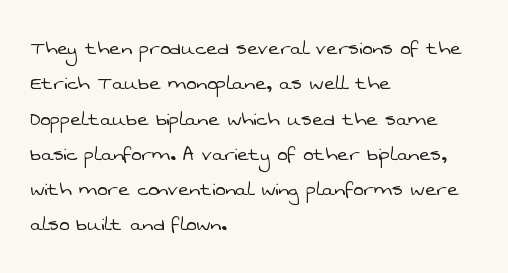
Q: Is the text bold? A: No.
Q: Is the text underlined? A: No.
Q: How is the paragraph aligned? A: Left-aligned.
Q: Is the spacing between letters normal or unusually wide? A: Normal.
Q: Is the spacing between lines tight, normal or loose? A: Normal.
